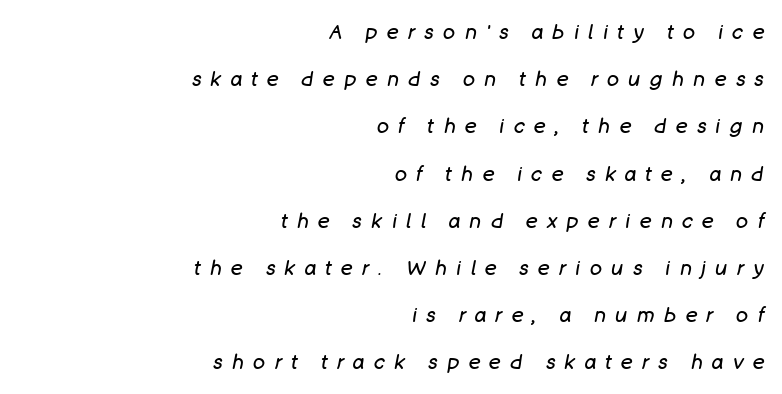
{"italic": "yes", "lean": "right", "slant_degrees": 11, "bold": "no", "underline": "no", "align": "right", "line_spacing": "loose", "line_spacing_ratio": 2.36, "letter_spacing": "wide", "letter_spacing_em": 0.47, "glyph_px": 20}
